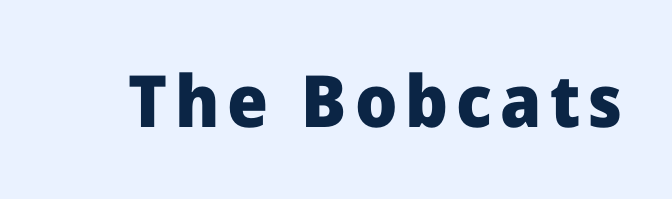
Just letters on the line, the space beneath them empty. These lines are rendered in a variable-pitch font. You can tell from the bare stems that sans-serif type was used. How heavy is the stroke? Heavy — this is a bold. This is the regular roman posture of the typeface.
